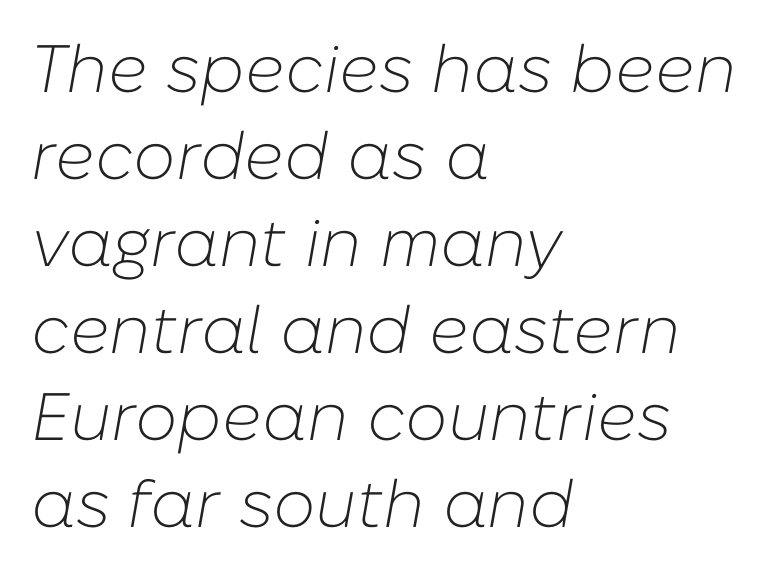
{"italic": "yes", "lean": "right", "slant_degrees": 10, "bold": "no", "weight": "light", "width": "normal", "stroke_contrast": "low", "x_height": "medium", "monospaced": "no", "underline": "no", "align": "left", "line_spacing": "normal", "line_spacing_ratio": 1.3, "letter_spacing": "normal", "letter_spacing_em": 0.0, "glyph_px": 67}
